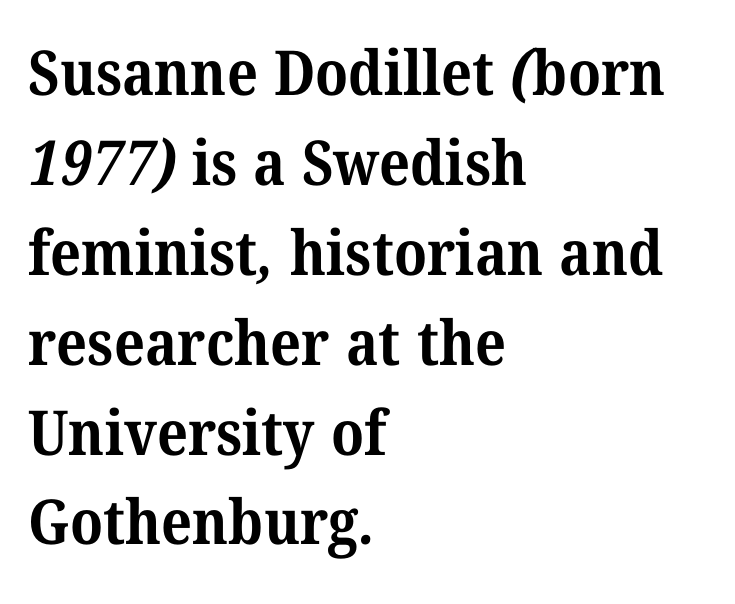
Q: Is the text bold? A: Yes.
Q: Is the typeface a serif or a sans-serif typeface? A: Serif.
Q: Is the text underlined? A: No.
Q: How is the paragraph aligned? A: Left-aligned.
Q: Is the spacing between letters normal or unusually wide? A: Normal.
Q: Is the spacing between lines tight, normal or loose? A: Normal.
Q: Width (condensed, normal, or wide)? A: Normal.
Q: Stroke contrast? A: Medium.
Q: x-height? A: Medium.
Q: Monospaced? A: No.
